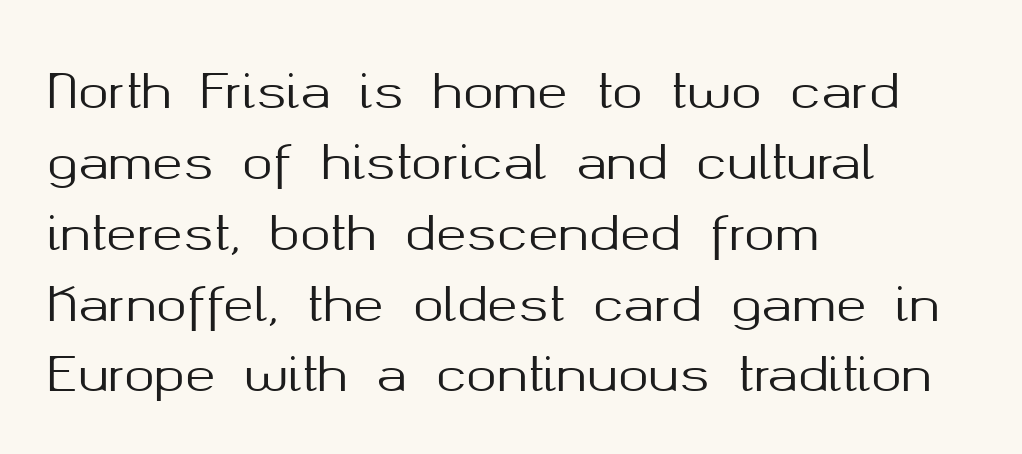
Each line starts at the same left margin while the right side varies. The letters stand upright; this is a roman face. The foot of each line stays bare and open. Short note: letters normally spaced. Proportional: the letters do not fall into vertical columns.
